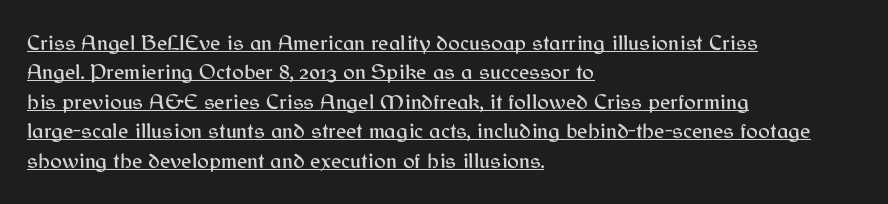
Q: Is the text italic (slanted)? A: No, it is upright.
Q: Is the text underlined? A: Yes.
Q: How is the paragraph aligned? A: Left-aligned.
Q: Is the spacing between letters normal or unusually wide? A: Normal.
Q: Is the spacing between lines tight, normal or loose? A: Normal.
